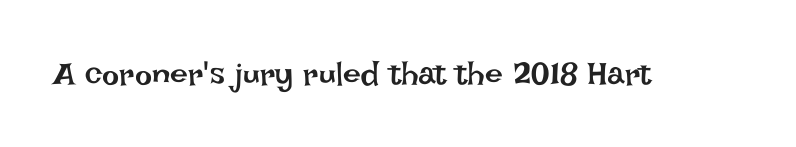
You could not count columns in this text — the font is proportionally spaced. Quick note: underline off. Nobody touched the tracking dial on this one. The letters look calm and open, with moderate or lighter stems. Unlike italic type, these characters show no tilt at all.
